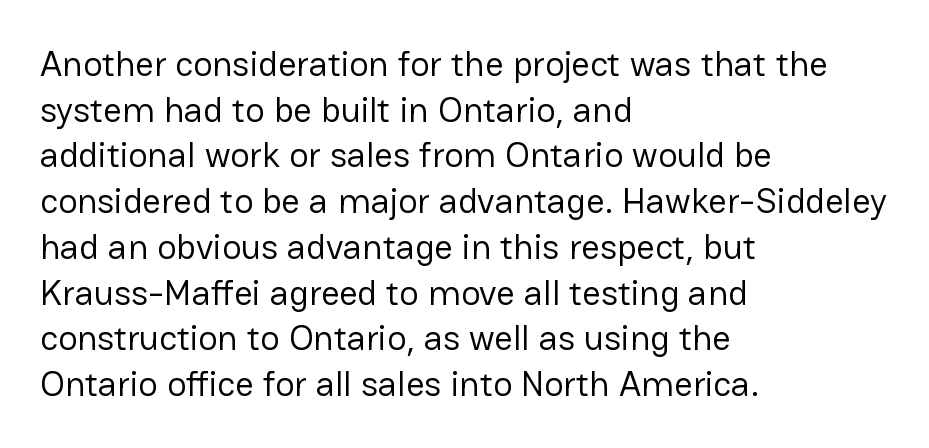
Q: Is the text bold? A: No.
Q: Is the text italic (slanted)? A: No, it is upright.
Q: Is the typeface a serif or a sans-serif typeface? A: Sans-serif.
Q: Is the text underlined? A: No.
Q: How is the paragraph aligned? A: Left-aligned.
Q: Is the spacing between letters normal or unusually wide? A: Normal.
Q: Is the spacing between lines tight, normal or loose? A: Normal.
Q: Width (condensed, normal, or wide)? A: Normal.
Q: Stroke contrast? A: Low.
Q: x-height? A: Medium.
Q: Monospaced? A: No.
